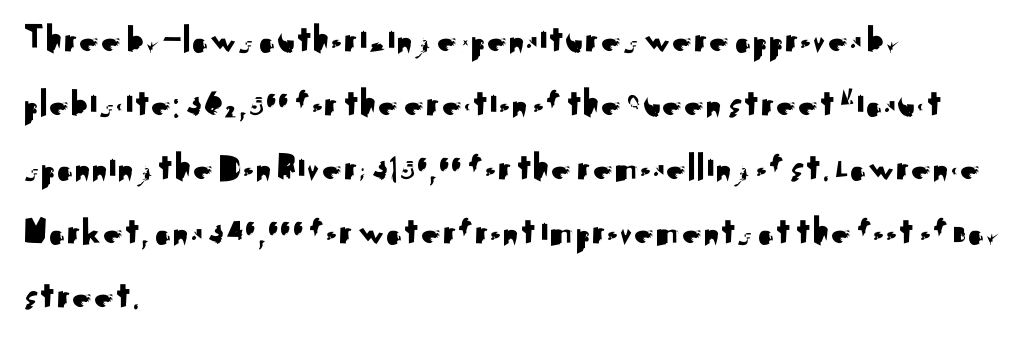
The image shows 40 px sans-serif type, upright; set left-aligned, normal line spacing (1.6x), normal letter spacing, not underlined; medium stroke contrast and a small x-height.
